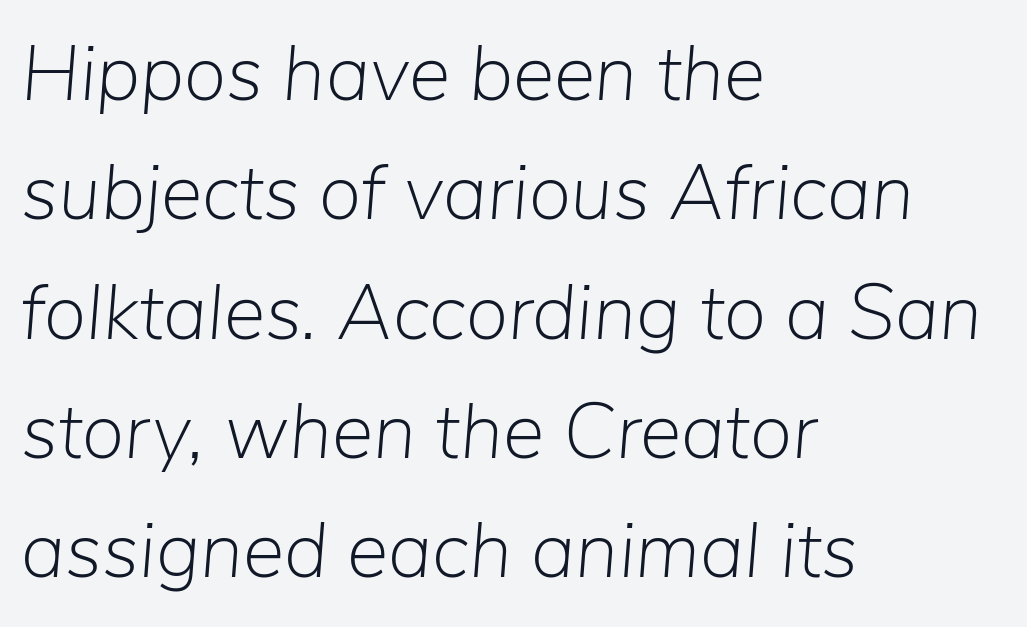
Clear beneath every line of the passage. Casual observation: everything's shoved over to the left. Each letter keeps its own natural width here, so spacing adapts to shape. The text carries the slant typical of an italic or oblique font. Leading matches the norm, producing a regular column.
